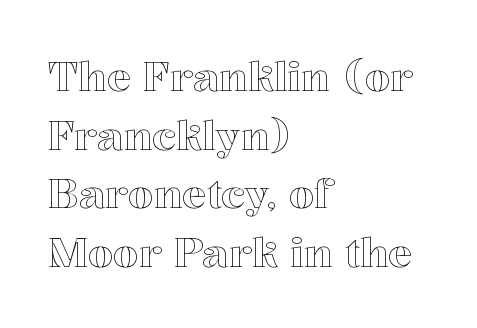
Q: Is the text italic (slanted)? A: No, it is upright.
Q: Is the text underlined? A: No.
Q: How is the paragraph aligned? A: Left-aligned.
Q: Is the spacing between letters normal or unusually wide? A: Normal.
Q: Is the spacing between lines tight, normal or loose? A: Normal.
Q: Width (condensed, normal, or wide)? A: Normal.
Q: x-height? A: Medium.
Q: Monospaced? A: No.
